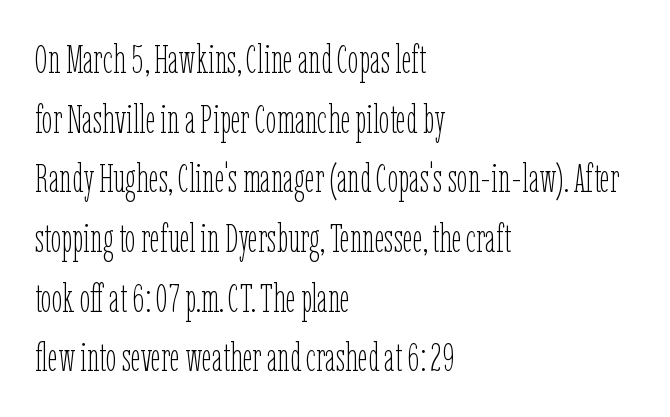
{"italic": "no", "bold": "no", "weight": "thin", "width": "condensed", "stroke_contrast": "low", "x_height": "medium", "monospaced": "no", "underline": "no", "align": "left", "line_spacing": "normal", "line_spacing_ratio": 1.53, "letter_spacing": "normal", "letter_spacing_em": 0.0, "glyph_px": 39}
